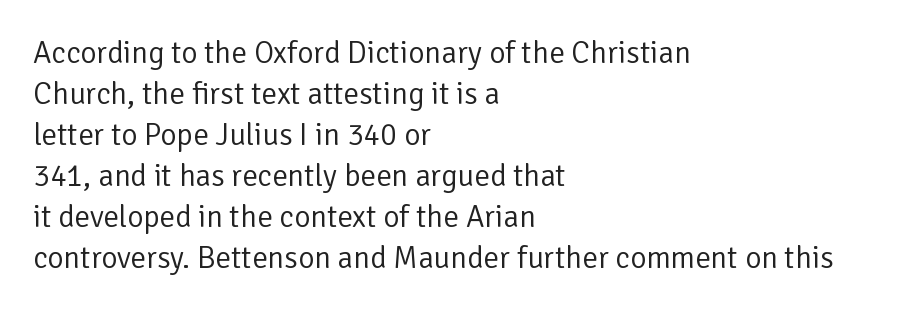
The image shows 31 px regular-weight sans-serif type, upright; set left-aligned, normal line spacing (1.32x), normal letter spacing, not underlined; low stroke contrast and a medium x-height.
